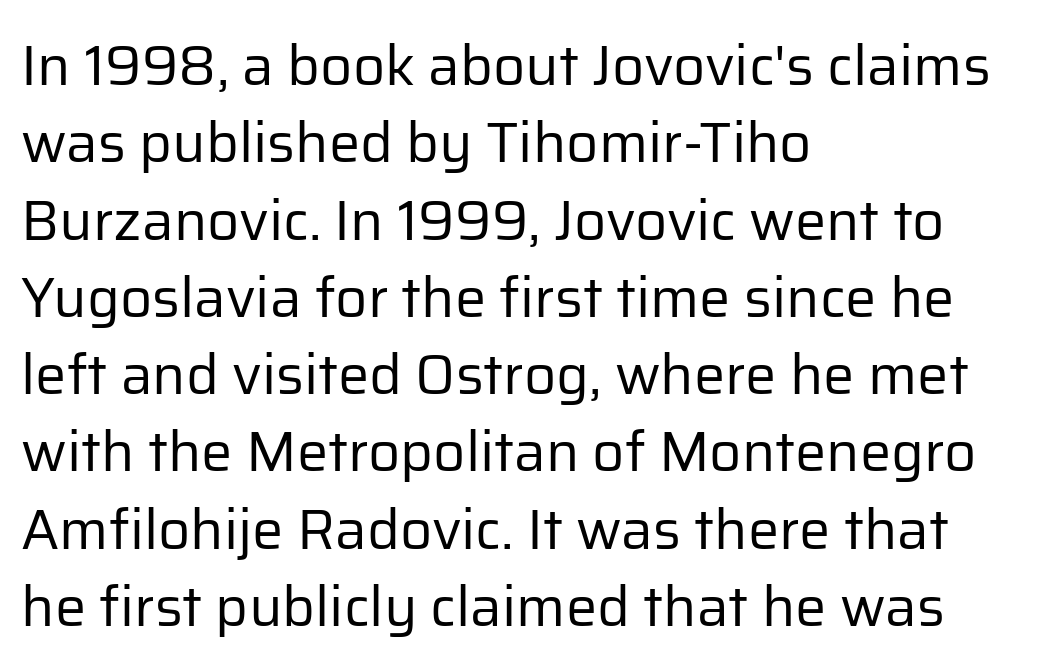
Varying glyph widths throughout — classic text-font behaviour. The font is comparable to plain body text, perhaps lighter. These lines stack with their left ends in a neat column. Just letters on the line, the space beneath them empty. The rows are spaced the way most documents space them.
